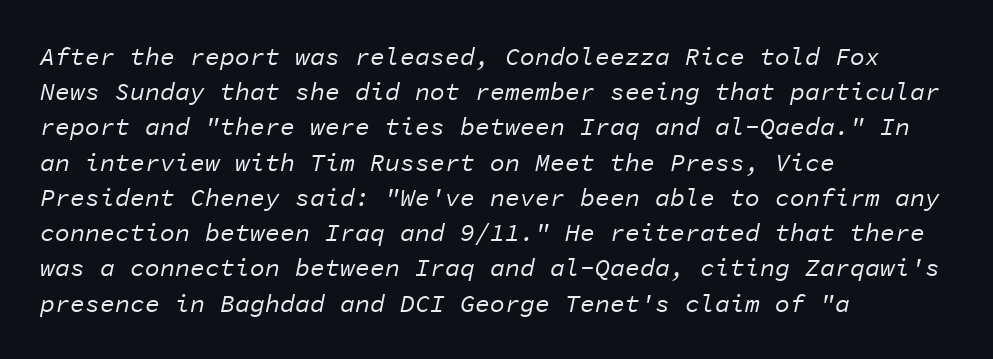
Q: Is the text bold? A: No.
Q: Is the text italic (slanted)? A: Yes, it leans right by about 11 degrees.
Q: Is the text underlined? A: No.
Q: How is the paragraph aligned? A: Left-aligned.
Q: Is the spacing between letters normal or unusually wide? A: Normal.
Q: Is the spacing between lines tight, normal or loose? A: Normal.
